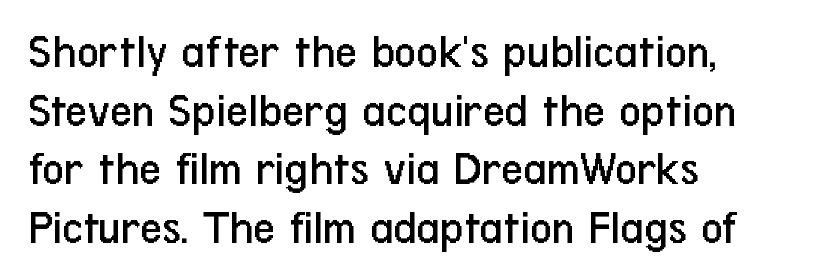
When letters stand straight like this, we call the style roman or upright. Unmarked baselines from the first word to the last. Inter-character spacing is left at the font's built-in metrics. Each letter keeps its own natural width here, so spacing adapts to shape. Weight class: somewhere from thin through regular. Does the type have serifs? No, each stem ends abruptly.
